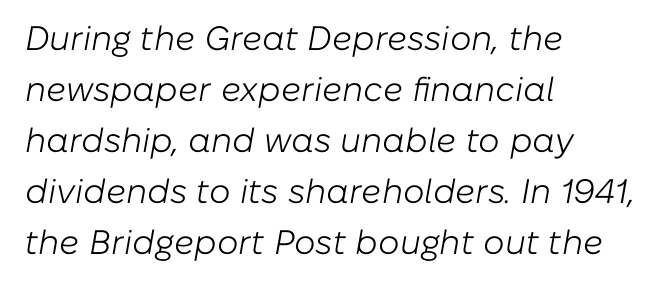
{"italic": "yes", "lean": "right", "slant_degrees": 10, "bold": "no", "weight": "light", "width": "normal", "stroke_contrast": "low", "x_height": "medium", "monospaced": "no", "underline": "no", "align": "left", "line_spacing": "normal", "line_spacing_ratio": 1.5, "letter_spacing": "normal", "letter_spacing_em": 0.0, "glyph_px": 34}
